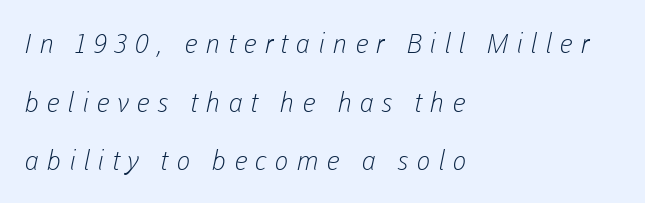
The image shows 27 px text type; set left-aligned, loose line spacing (2.17x), unusually wide letter spacing (+0.28 em), not underlined.
